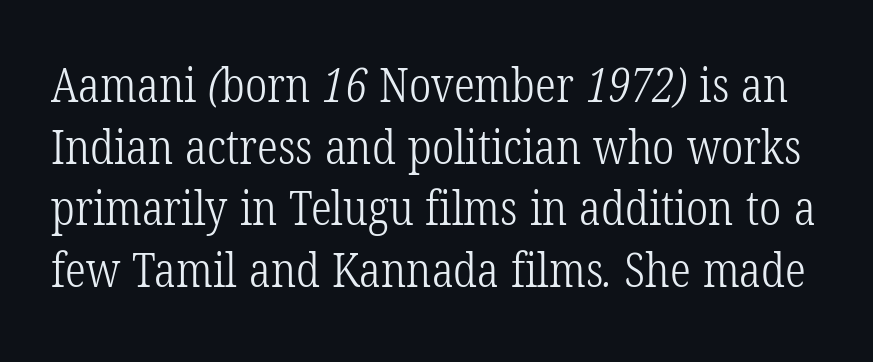
Q: Is the text bold? A: No.
Q: Is the typeface a serif or a sans-serif typeface? A: Serif.
Q: Is the text underlined? A: No.
Q: Is the spacing between letters normal or unusually wide? A: Normal.
Q: Is the spacing between lines tight, normal or loose? A: Normal.
Q: Width (condensed, normal, or wide)? A: Condensed.
Q: Stroke contrast? A: Low.
Q: x-height? A: Medium.
Q: Monospaced? A: No.
